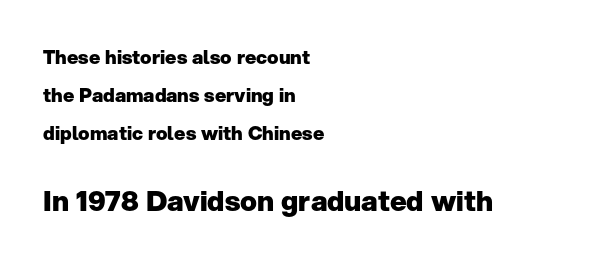
Q: Is the text bold? A: Yes.
Q: Is the text italic (slanted)? A: No, it is upright.
Q: Is the typeface a serif or a sans-serif typeface? A: Sans-serif.
Q: Is the text underlined? A: No.
Q: How is the paragraph aligned? A: Left-aligned.
Q: Is the spacing between letters normal or unusually wide? A: Normal.
Q: Is the spacing between lines tight, normal or loose? A: Loose.
Q: Which block of text is set in a larger size, the first (top) or the second (bottom)? A: The second (bottom) one.
Q: Width (condensed, normal, or wide)? A: Normal.
Q: Stroke contrast? A: Low.
Q: x-height? A: Medium.
Q: Monospaced? A: No.
